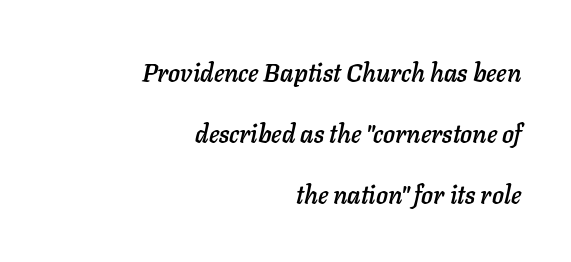
{"italic": "yes", "lean": "right", "slant_degrees": 11, "underline": "no", "align": "right", "line_spacing": "loose", "line_spacing_ratio": 2.44, "letter_spacing": "normal", "letter_spacing_em": 0.0, "glyph_px": 25}
